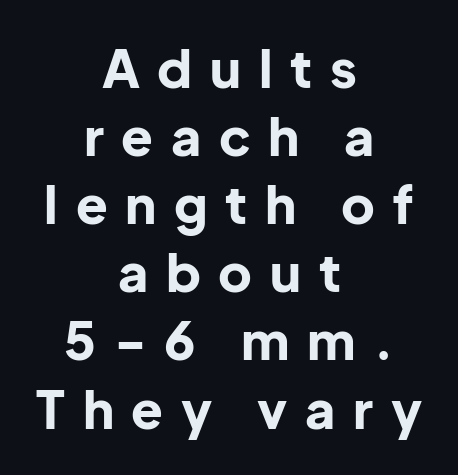
{"serif": "no", "italic": "no", "bold": "yes", "weight": "bold", "width": "normal", "stroke_contrast": "low", "x_height": "medium", "monospaced": "no", "underline": "no", "align": "center", "line_spacing": "normal", "line_spacing_ratio": 1.31, "letter_spacing": "wide", "letter_spacing_em": 0.34, "glyph_px": 52}
